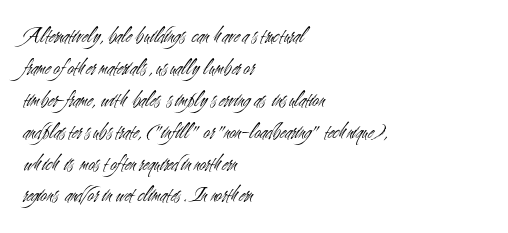
Q: Is the text bold? A: No.
Q: Is the text italic (slanted)? A: Yes.
Q: Is the text underlined? A: No.
Q: How is the paragraph aligned? A: Left-aligned.
Q: Is the spacing between letters normal or unusually wide? A: Normal.
Q: Is the spacing between lines tight, normal or loose? A: Normal.
